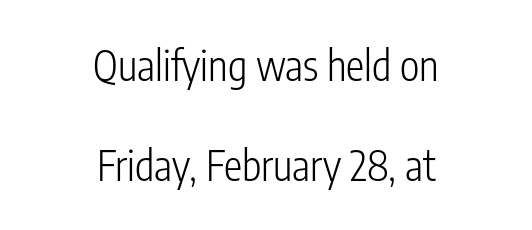
Typeset on center — no edge is straight. Think of a printed novel: that variable character pitch is what you see here. This rendering employs a face without finishing strokes, i.e., a sans-serif. Standard letterfit; no display-style spreading of the glyphs. Lines of text with bare space underneath.
